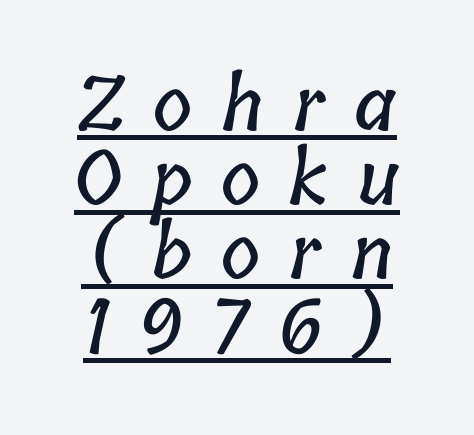
The image shows 75 px condensed type; set centered, tight line spacing (0.99x), unusually wide letter spacing (+0.39 em), underlined; low stroke contrast and a medium x-height.
